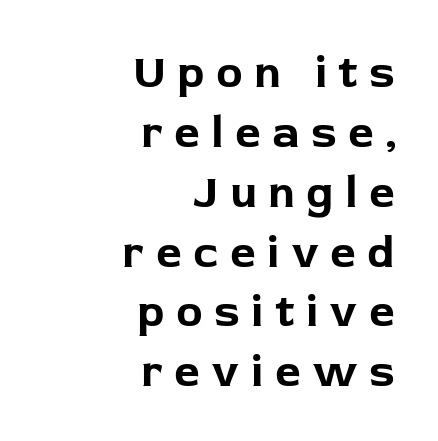
Q: Is the text bold? A: Yes.
Q: Is the text italic (slanted)? A: No, it is upright.
Q: Is the typeface a serif or a sans-serif typeface? A: Sans-serif.
Q: Is the text underlined? A: No.
Q: How is the paragraph aligned? A: Right-aligned.
Q: Is the spacing between letters normal or unusually wide? A: Unusually wide.
Q: Is the spacing between lines tight, normal or loose? A: Normal.
Q: Width (condensed, normal, or wide)? A: Normal.
Q: Stroke contrast? A: Low.
Q: x-height? A: Medium.
Q: Monospaced? A: No.
